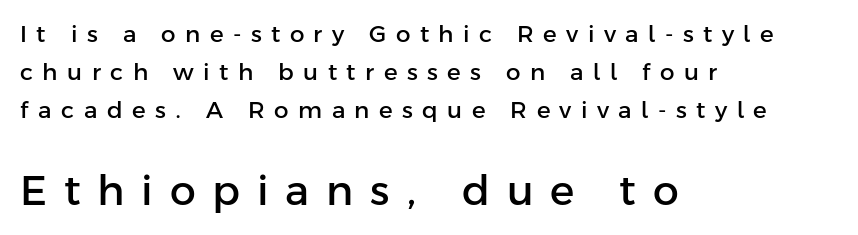
Q: Is the text italic (slanted)? A: No, it is upright.
Q: Is the typeface a serif or a sans-serif typeface? A: Sans-serif.
Q: Is the text underlined? A: No.
Q: How is the paragraph aligned? A: Left-aligned.
Q: Is the spacing between letters normal or unusually wide? A: Unusually wide.
Q: Is the spacing between lines tight, normal or loose? A: Normal.
Q: Which block of text is set in a larger size, the first (top) or the second (bottom)? A: The second (bottom) one.
Q: Width (condensed, normal, or wide)? A: Normal.
Q: Stroke contrast? A: Low.
Q: x-height? A: Medium.
Q: Monospaced? A: No.
